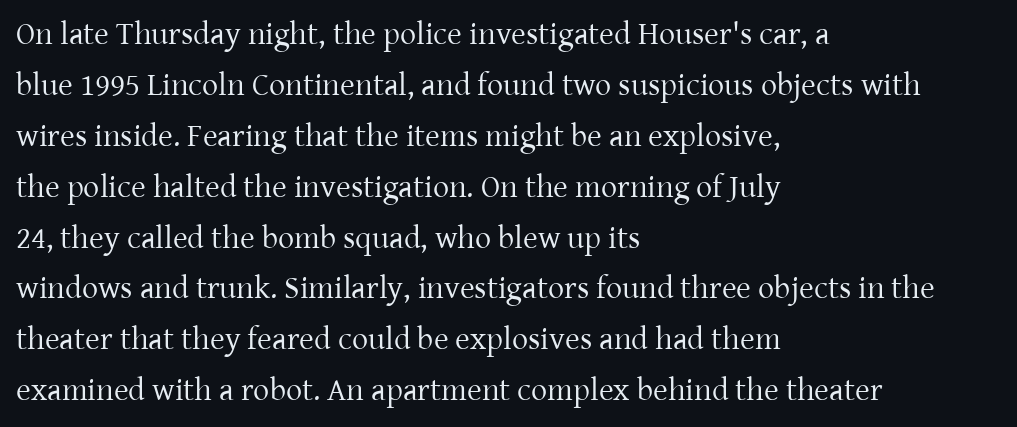
{"serif": "yes", "italic": "no", "bold": "no", "weight": "regular", "width": "normal", "stroke_contrast": "low", "x_height": "medium", "monospaced": "no", "underline": "no", "align": "left", "line_spacing": "normal", "line_spacing_ratio": 1.59, "letter_spacing": "normal", "letter_spacing_em": 0.0, "glyph_px": 32}
